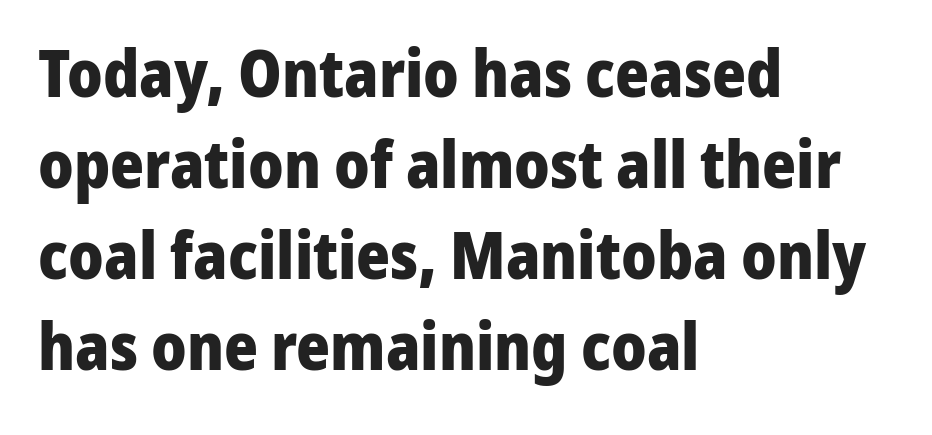
Q: Is the text bold? A: Yes.
Q: Is the text italic (slanted)? A: No, it is upright.
Q: Is the typeface a serif or a sans-serif typeface? A: Sans-serif.
Q: Is the text underlined? A: No.
Q: How is the paragraph aligned? A: Left-aligned.
Q: Is the spacing between letters normal or unusually wide? A: Normal.
Q: Is the spacing between lines tight, normal or loose? A: Normal.
Q: Width (condensed, normal, or wide)? A: Normal.
Q: Stroke contrast? A: Low.
Q: x-height? A: Medium.
Q: Monospaced? A: No.
